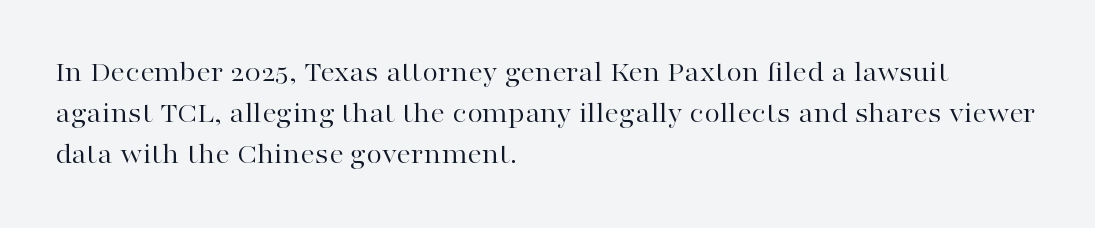
The baseline area is clear. This sample uses an upright cut, with every glyph sitting square on the baseline. Look at the bottom of the vertical strokes: they flare into serifs here. Each letter keeps its own natural width here, so spacing adapts to shape. Nothing unusual about the tracking: characters are spaced as the font intends. In terms of leading, this rendering sits right in the middle.
